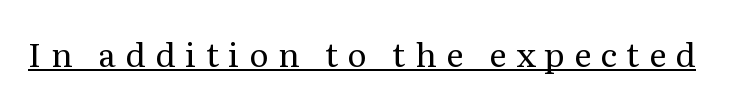
Q: Is the text bold? A: No.
Q: Is the text italic (slanted)? A: No, it is upright.
Q: Is the typeface a serif or a sans-serif typeface? A: Serif.
Q: Is the text underlined? A: Yes.
Q: Is the spacing between letters normal or unusually wide? A: Unusually wide.
Q: Width (condensed, normal, or wide)? A: Normal.
Q: Stroke contrast? A: Medium.
Q: x-height? A: Medium.
Q: Monospaced? A: No.
